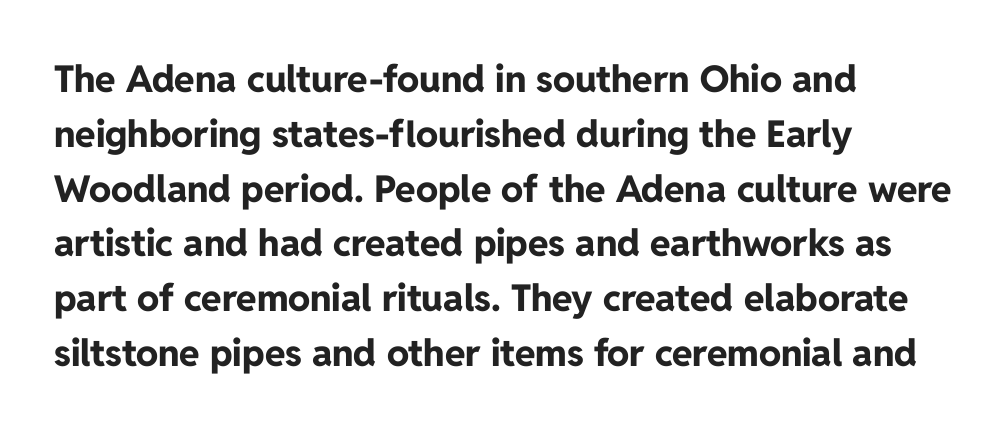
The image shows 37 px bold sans-serif type, upright; set left-aligned, normal line spacing (1.48x), normal letter spacing, not underlined; low stroke contrast and a medium x-height.
